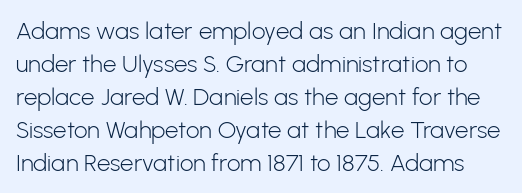
Compared with typical paragraphs, the rows here are spaced about the same. Stroke thickness stays within the range of a standard reading face or lighter. Words appear dense and cohesive because spacing is normal. Only glyphs here, with clear space below each row. This is the regular roman posture of the typeface.
